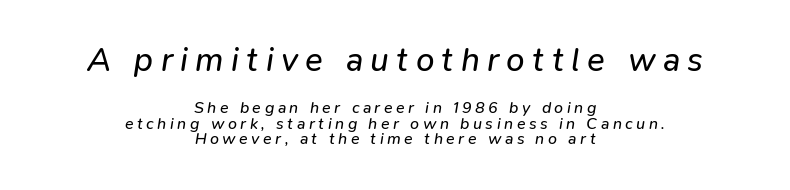
These lines have a slow, spaced-out rhythm from letter to letter. Which chunk is bigger? The first one — the top block dwarfs the bottom. Unmarked baselines from the first word to the last. Regarding leading, the lines here are crowded together.
